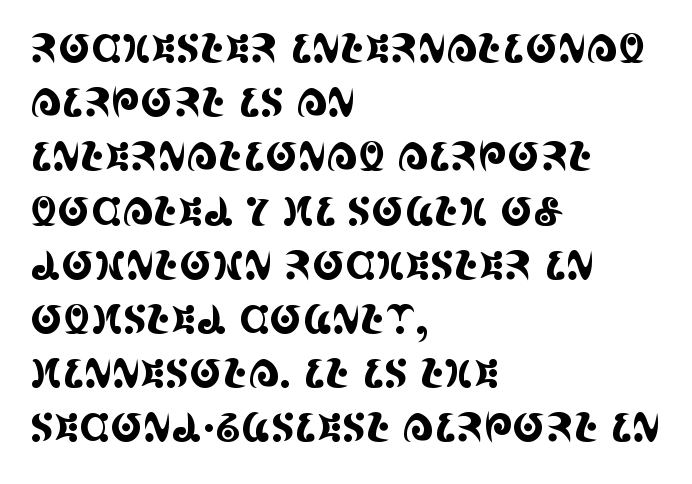
{"serif": "yes", "italic": "no", "width": "condensed", "x_height": "large", "monospaced": "no", "underline": "no", "align": "left", "line_spacing": "normal", "line_spacing_ratio": 1.39, "letter_spacing": "normal", "letter_spacing_em": 0.0, "glyph_px": 39}
